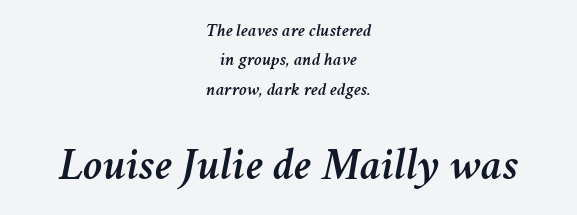
Q: Is the text italic (slanted)? A: Yes, it leans right by about 11 degrees.
Q: Is the text underlined? A: No.
Q: How is the paragraph aligned? A: Centered.
Q: Is the spacing between letters normal or unusually wide? A: Normal.
Q: Is the spacing between lines tight, normal or loose? A: Normal.
Q: Which block of text is set in a larger size, the first (top) or the second (bottom)? A: The second (bottom) one.
Q: Width (condensed, normal, or wide)? A: Normal.
Q: Stroke contrast? A: Medium.
Q: x-height? A: Medium.
Q: Monospaced? A: No.
